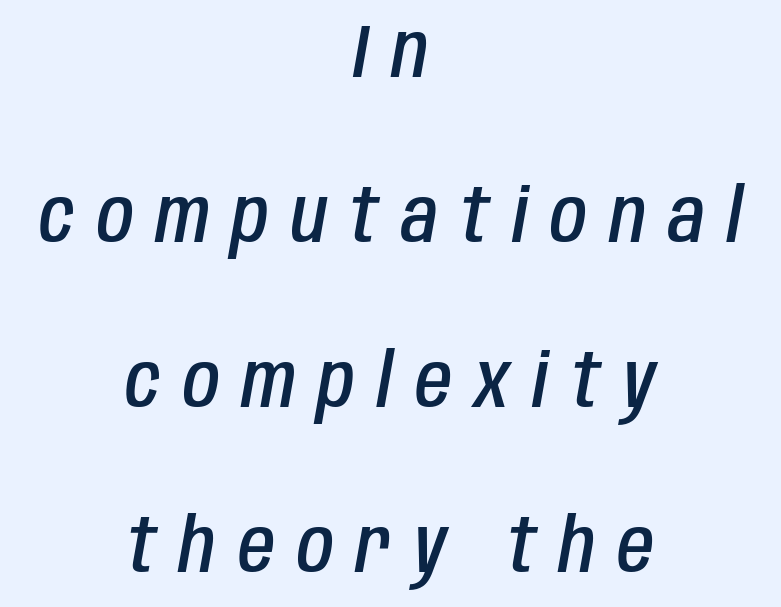
{"italic": "yes", "lean": "right", "slant_degrees": 10, "bold": "semi", "weight": "semibold", "width": "condensed", "stroke_contrast": "low", "x_height": "large", "monospaced": "no", "underline": "no", "align": "center", "line_spacing": "loose", "line_spacing_ratio": 2.2, "letter_spacing": "wide", "letter_spacing_em": 0.3, "glyph_px": 75}
